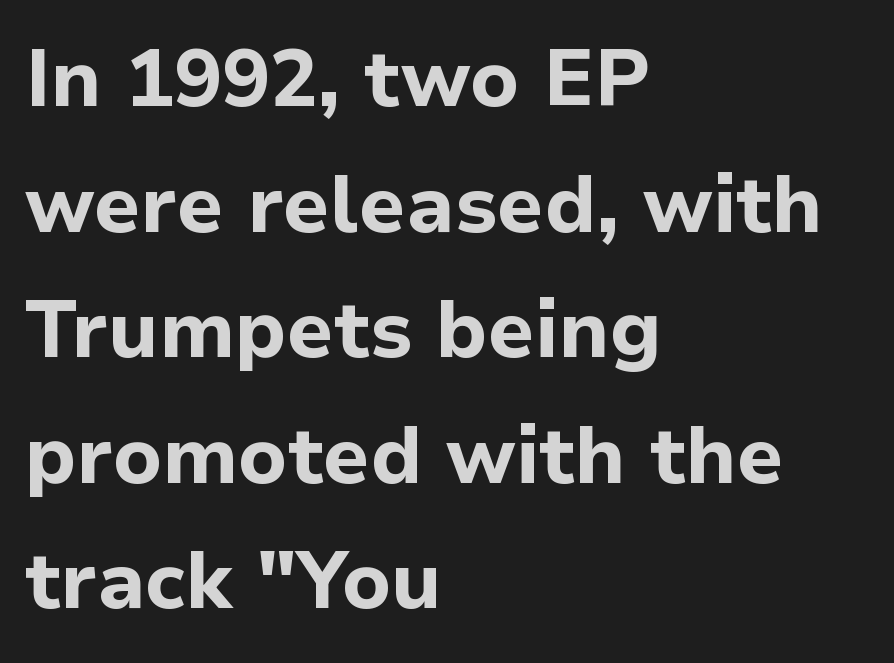
The font is running at its bold setting. The compositor pushed each line to the left boundary. This is sans-serif lettering, the kind often seen on screens and signage. Check the space under the baseline: it is left empty. Normally led — the rows are evenly, conventionally spaced. Tracking here is standard; glyphs follow each other at the usual distance.
